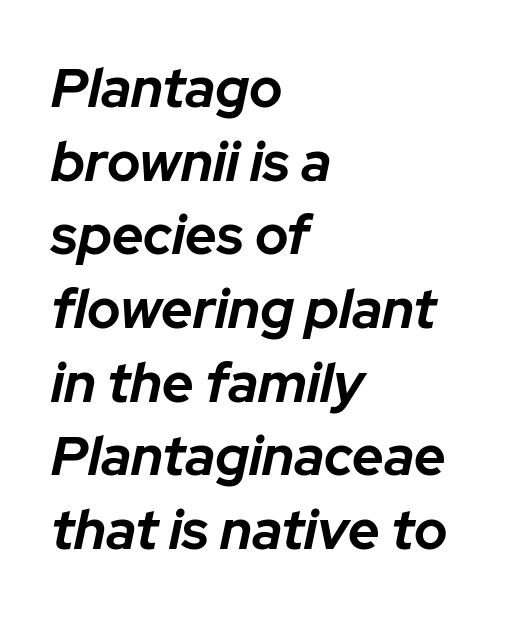
The image shows 55 px bold type, italic (leaning right); set left-aligned, normal line spacing (1.34x), normal letter spacing, not underlined; low stroke contrast and a medium x-height.
